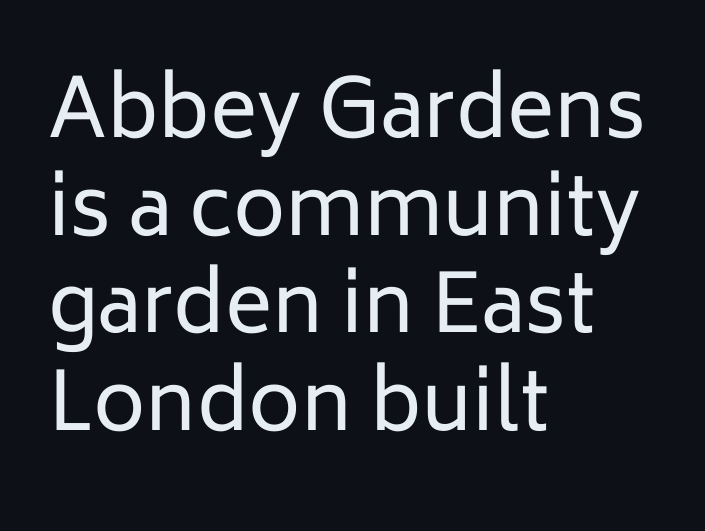
Glance below the letters and you will spot only blank space. This reads as an unemphasized weight, regular at the heaviest. No feet cap the strokes, marking this as sans-serif type. Every row of glyphs begins at an identical x-position on the left. Characters remain perfectly vertical along every line.
